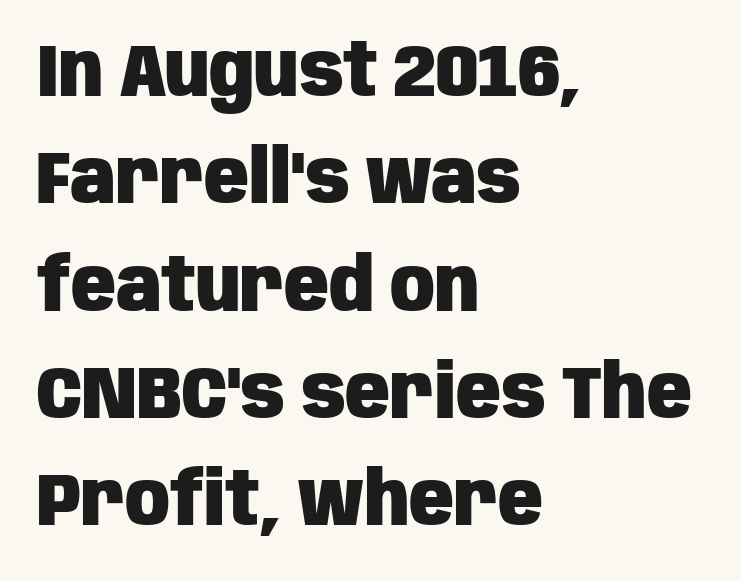
Interline gaps are of average width in this sample. Descenders hang freely into open space. Each letter keeps its own natural width here, so spacing adapts to shape. Characters remain perfectly vertical along every line.
